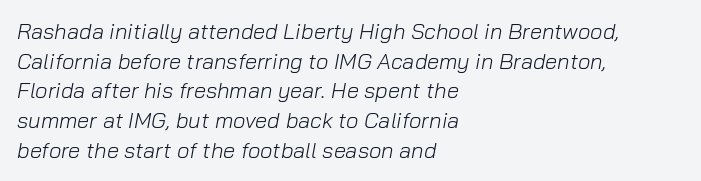
{"italic": "yes", "lean": "right", "slant_degrees": 10, "bold": "no", "underline": "no", "align": "left", "line_spacing": "normal", "line_spacing_ratio": 1.35, "letter_spacing": "normal", "letter_spacing_em": 0.0, "glyph_px": 22}
